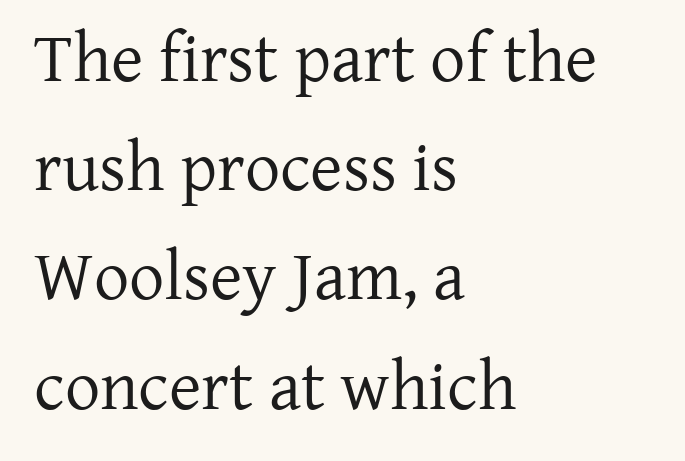
The image shows 70 px regular-weight serif type, upright; set left-aligned, normal line spacing (1.56x), normal letter spacing, not underlined; low stroke contrast and a medium x-height.
